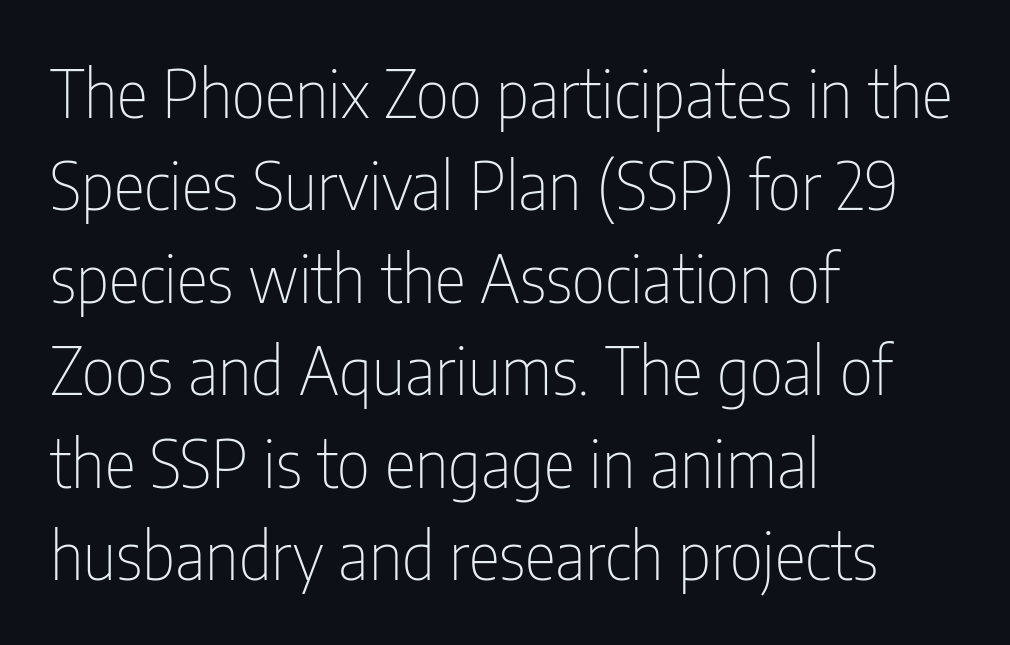
Each letter's strokes conclude bluntly, with no projecting serifs. Alignment: flush left. Italic: no, the glyphs are upright roman. Check the space under the baseline: it is left empty. Does extra space separate the letters? No, they use regular spacing. The leading is moderate, giving the passage an even texture.
